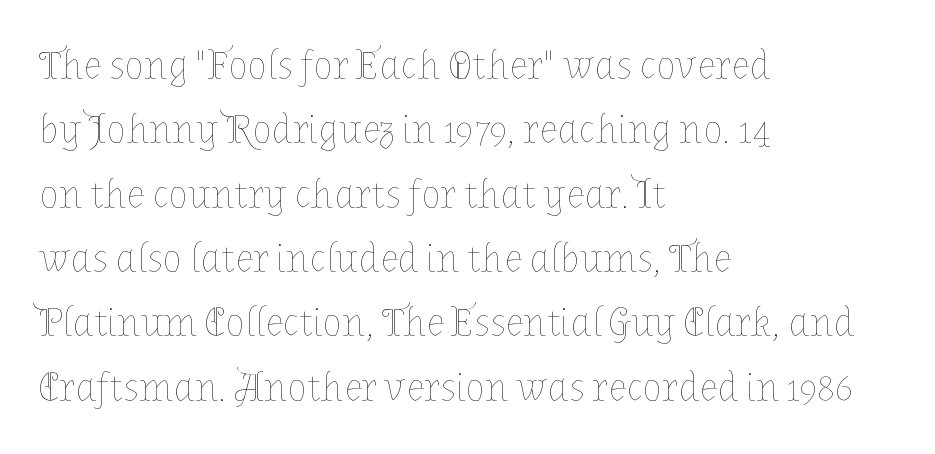
Q: Is the text bold? A: No.
Q: Is the text italic (slanted)? A: No, it is upright.
Q: Is the text underlined? A: No.
Q: How is the paragraph aligned? A: Left-aligned.
Q: Is the spacing between letters normal or unusually wide? A: Normal.
Q: Is the spacing between lines tight, normal or loose? A: Normal.
Q: Width (condensed, normal, or wide)? A: Normal.
Q: Stroke contrast? A: Low.
Q: x-height? A: Medium.
Q: Monospaced? A: No.
